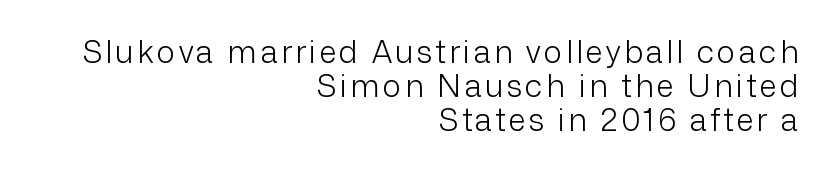
This sample has the flowing, uneven cadence of proportional lettering. The string is rendered with underlining switched off. Letters have the restrained weight of plain body copy at most. Does the leading feel generous? Not at all — it's pinched. Every stem runs plumb, perpendicular to the baseline.
